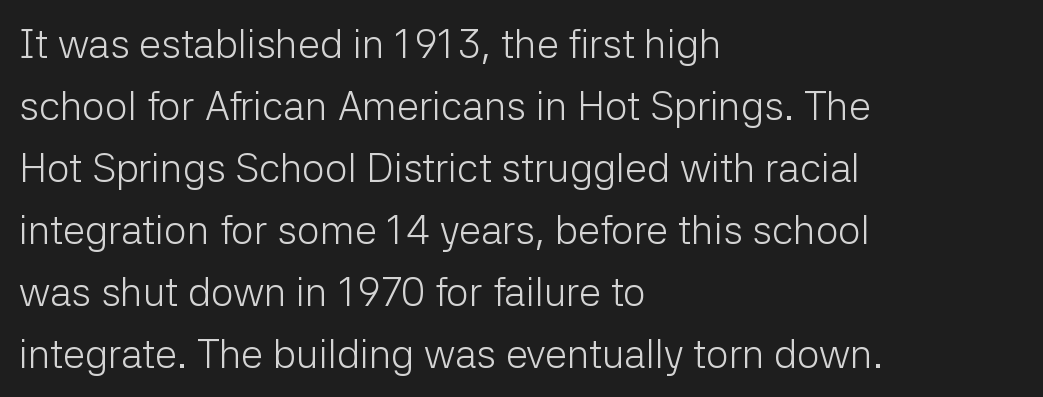
{"serif": "no", "italic": "no", "bold": "no", "weight": "light", "width": "normal", "stroke_contrast": "low", "x_height": "medium", "monospaced": "no", "underline": "no", "align": "left", "line_spacing": "normal", "line_spacing_ratio": 1.55, "letter_spacing": "normal", "letter_spacing_em": 0.0, "glyph_px": 40}
